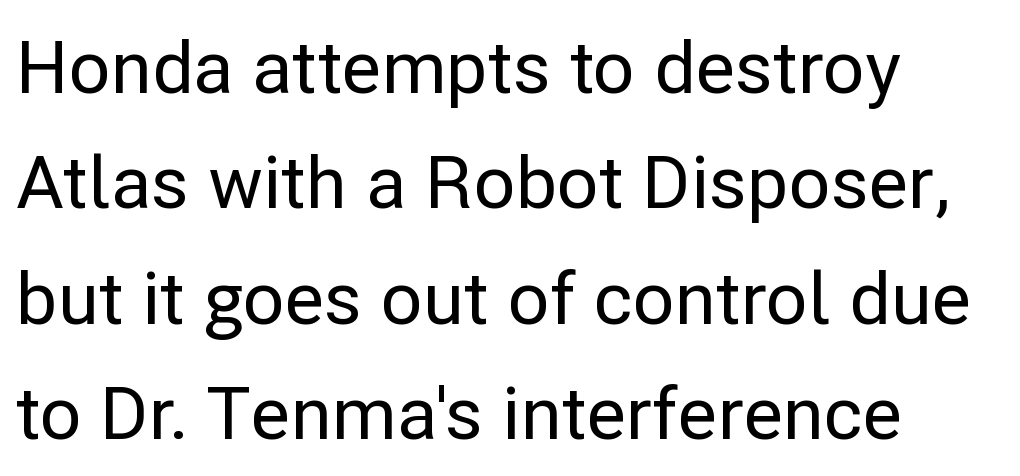
Q: Is the text italic (slanted)? A: No, it is upright.
Q: Is the typeface a serif or a sans-serif typeface? A: Sans-serif.
Q: Is the text underlined? A: No.
Q: How is the paragraph aligned? A: Left-aligned.
Q: Is the spacing between letters normal or unusually wide? A: Normal.
Q: Is the spacing between lines tight, normal or loose? A: Normal.
Q: Width (condensed, normal, or wide)? A: Normal.
Q: Stroke contrast? A: Low.
Q: x-height? A: Medium.
Q: Monospaced? A: No.
